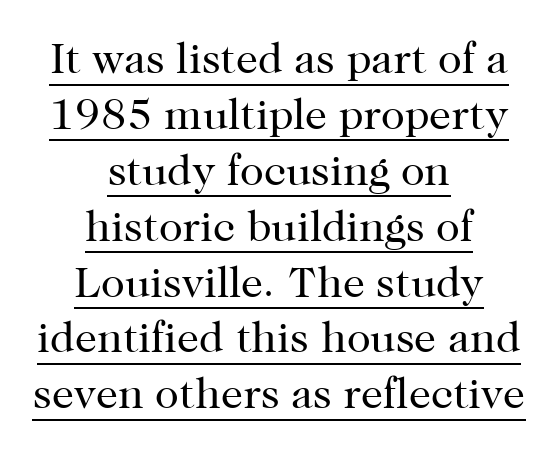
Q: Is the text bold? A: No.
Q: Is the text italic (slanted)? A: No, it is upright.
Q: Is the typeface a serif or a sans-serif typeface? A: Serif.
Q: Is the text underlined? A: Yes.
Q: How is the paragraph aligned? A: Centered.
Q: Is the spacing between letters normal or unusually wide? A: Normal.
Q: Is the spacing between lines tight, normal or loose? A: Normal.
Q: Width (condensed, normal, or wide)? A: Normal.
Q: Stroke contrast? A: High.
Q: x-height? A: Medium.
Q: Monospaced? A: No.
